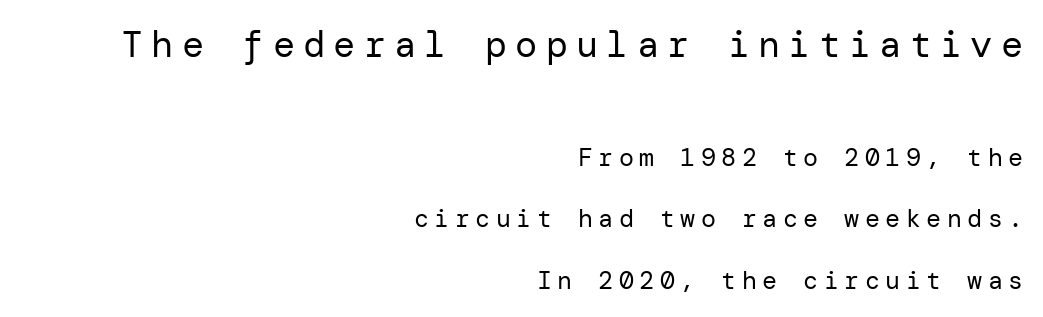
Q: Is the text bold? A: No.
Q: Is the text italic (slanted)? A: No, it is upright.
Q: Is the typeface a serif or a sans-serif typeface? A: Sans-serif.
Q: Is the text underlined? A: No.
Q: How is the paragraph aligned? A: Right-aligned.
Q: Is the spacing between letters normal or unusually wide? A: Unusually wide.
Q: Is the spacing between lines tight, normal or loose? A: Loose.
Q: Which block of text is set in a larger size, the first (top) or the second (bottom)? A: The first (top) one.
Q: Width (condensed, normal, or wide)? A: Normal.
Q: Stroke contrast? A: Low.
Q: x-height? A: Medium.
